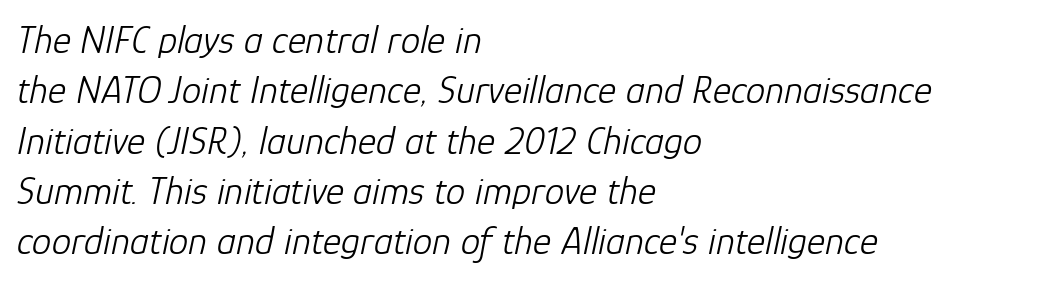
Q: Is the text bold? A: No.
Q: Is the text italic (slanted)? A: Yes, it leans right by about 12 degrees.
Q: Is the text underlined? A: No.
Q: How is the paragraph aligned? A: Left-aligned.
Q: Is the spacing between letters normal or unusually wide? A: Normal.
Q: Is the spacing between lines tight, normal or loose? A: Normal.
Q: Width (condensed, normal, or wide)? A: Normal.
Q: Stroke contrast? A: Low.
Q: x-height? A: Medium.
Q: Monospaced? A: No.
